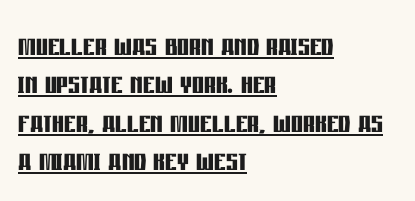
{"serif": "no", "italic": "no", "bold": "yes", "weight": "semibold", "width": "condensed", "stroke_contrast": "low", "x_height": "large", "monospaced": "no", "underline": "yes", "align": "left", "line_spacing": "tight", "line_spacing_ratio": 1.04, "letter_spacing": "normal", "letter_spacing_em": 0.0, "glyph_px": 37}
